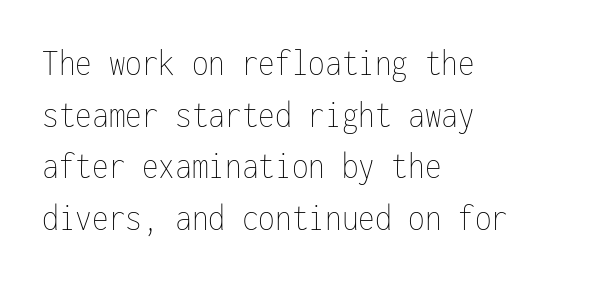
The image shows 38 px thin, condensed type, upright, monospaced; set left-aligned, normal line spacing (1.36x), normal letter spacing, not underlined; low stroke contrast and a medium x-height.
